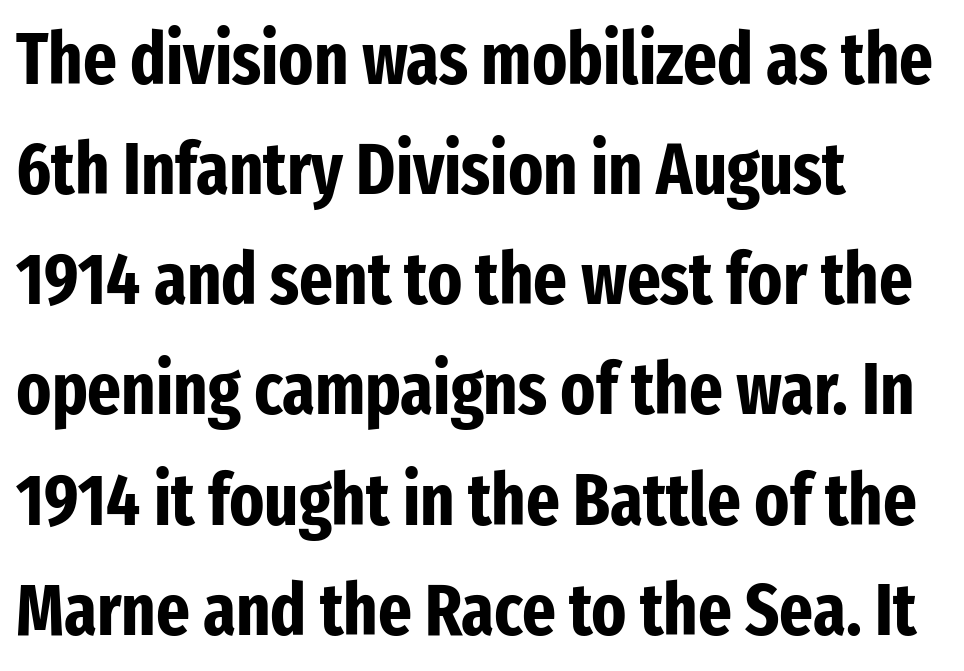
{"serif": "no", "italic": "no", "bold": "yes", "weight": "bold", "width": "condensed", "stroke_contrast": "low", "x_height": "medium", "monospaced": "no", "underline": "no", "align": "left", "line_spacing": "normal", "line_spacing_ratio": 1.53, "letter_spacing": "normal", "letter_spacing_em": 0.0, "glyph_px": 72}
